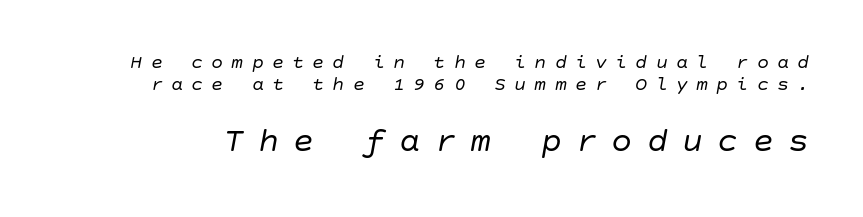
The image shows 35 px regular-weight type, italic (leaning right); set tight line spacing (1.11x), unusually wide letter spacing (+0.41 em), not underlined; the second (bottom) block is 1.75x larger; low stroke contrast and a large x-height.
